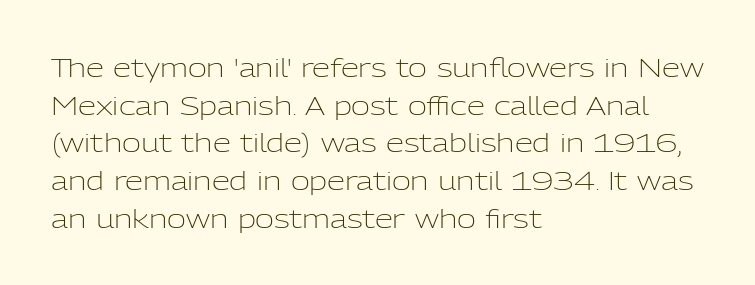
Q: Is the text bold? A: No.
Q: Is the text italic (slanted)? A: No, it is upright.
Q: Is the text underlined? A: No.
Q: How is the paragraph aligned? A: Left-aligned.
Q: Is the spacing between letters normal or unusually wide? A: Normal.
Q: Is the spacing between lines tight, normal or loose? A: Normal.
